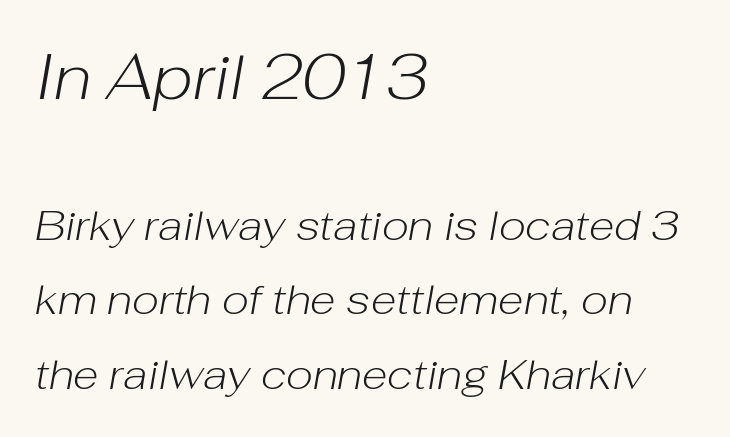
These glyphs show unthickened strokes, regular width or finer. Visually, the top section dominates because its glyphs are scaled up. The rag falls on the right side of this text block. Observe the ordinary spacing: letters are neighbours, not strangers. Emphasis-style slanted type is in use.
